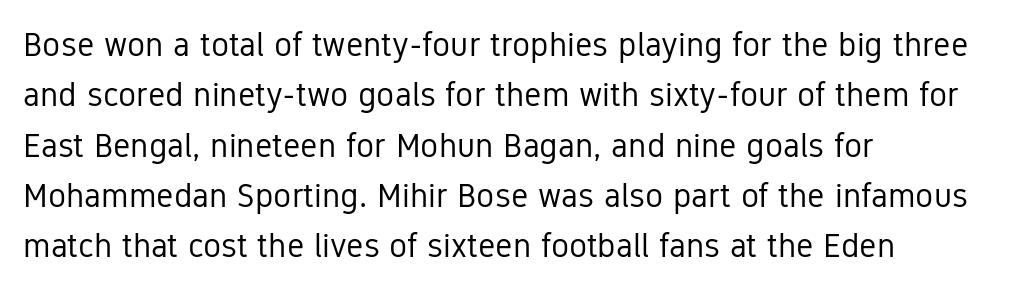
Q: Is the text bold? A: No.
Q: Is the text italic (slanted)? A: No, it is upright.
Q: Is the typeface a serif or a sans-serif typeface? A: Sans-serif.
Q: Is the text underlined? A: No.
Q: How is the paragraph aligned? A: Left-aligned.
Q: Is the spacing between letters normal or unusually wide? A: Normal.
Q: Is the spacing between lines tight, normal or loose? A: Normal.
Q: Width (condensed, normal, or wide)? A: Condensed.
Q: Stroke contrast? A: Low.
Q: x-height? A: Medium.
Q: Monospaced? A: No.
